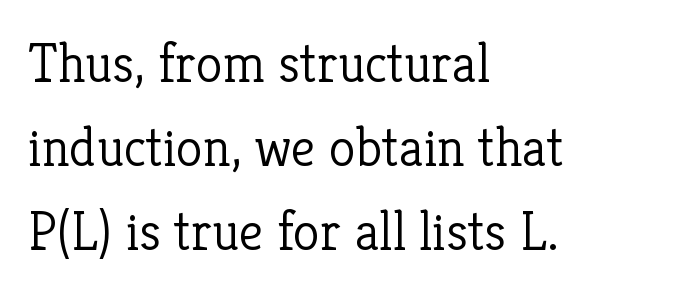
The image shows 55 px light serif type, upright; set left-aligned, normal line spacing (1.53x), normal letter spacing, not underlined; low stroke contrast and a medium x-height.
